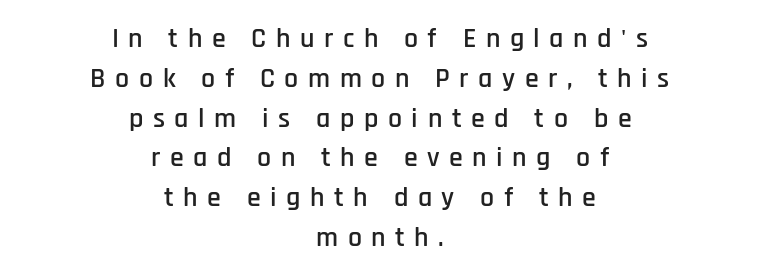
A typesetter would label this face a sans. The area under the type is left untouched. Summary of vertical rhythm: regular, with standard interline spacing. This sample uses an upright cut, with every glyph sitting square on the baseline. Both edges are ragged and mirror each other, which tells us the setting is centered.
